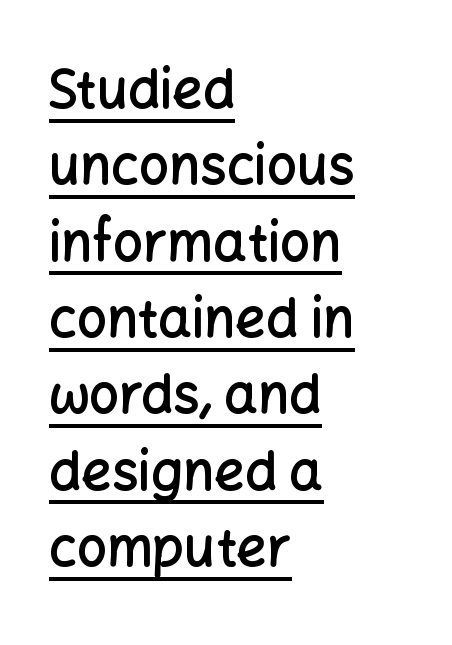
The face used here is proportionally spaced, like ordinary book or web type. Vertical strokes here are truly vertical. Compared with typical paragraphs, the rows here are spaced about the same. The compositor pushed each line to the left boundary.
